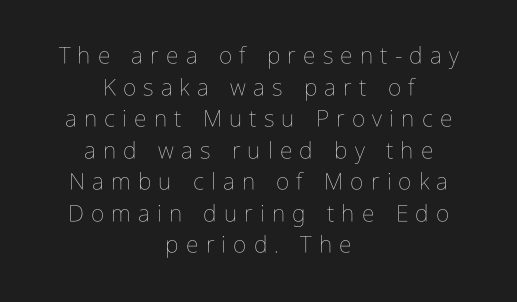
The image shows 23 px text type, upright; set centered, normal line spacing (1.37x), unusually wide letter spacing (+0.31 em), not underlined.
